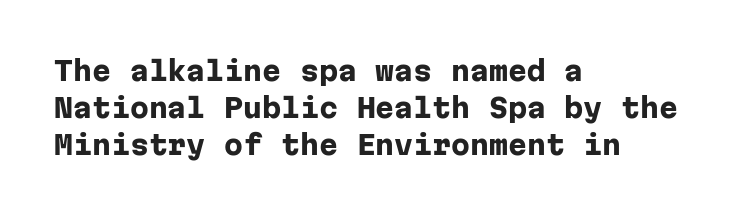
The image shows 27 px bold type, upright; set left-aligned, normal line spacing (1.37x), normal letter spacing, not underlined.
